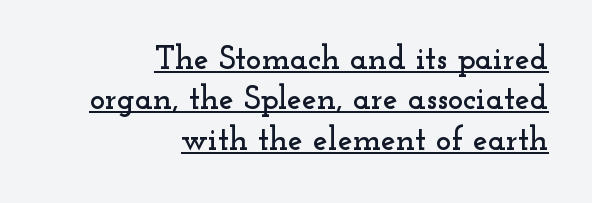
{"serif": "yes", "italic": "no", "width": "wide", "stroke_contrast": "low", "x_height": "small", "monospaced": "no", "underline": "yes", "align": "right", "line_spacing_ratio": 1.22, "letter_spacing": "normal", "letter_spacing_em": 0.0, "glyph_px": 33}
